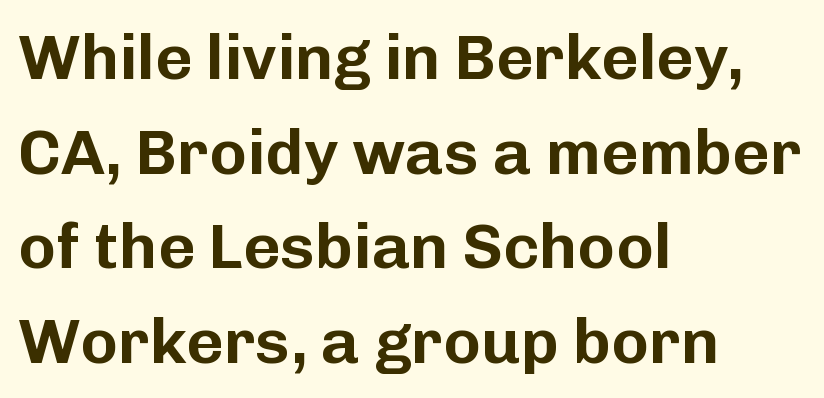
{"serif": "no", "italic": "no", "width": "normal", "stroke_contrast": "low", "x_height": "medium", "monospaced": "no", "underline": "no", "align": "left", "line_spacing": "normal", "line_spacing_ratio": 1.48, "letter_spacing": "normal", "letter_spacing_em": 0.0, "glyph_px": 64}
